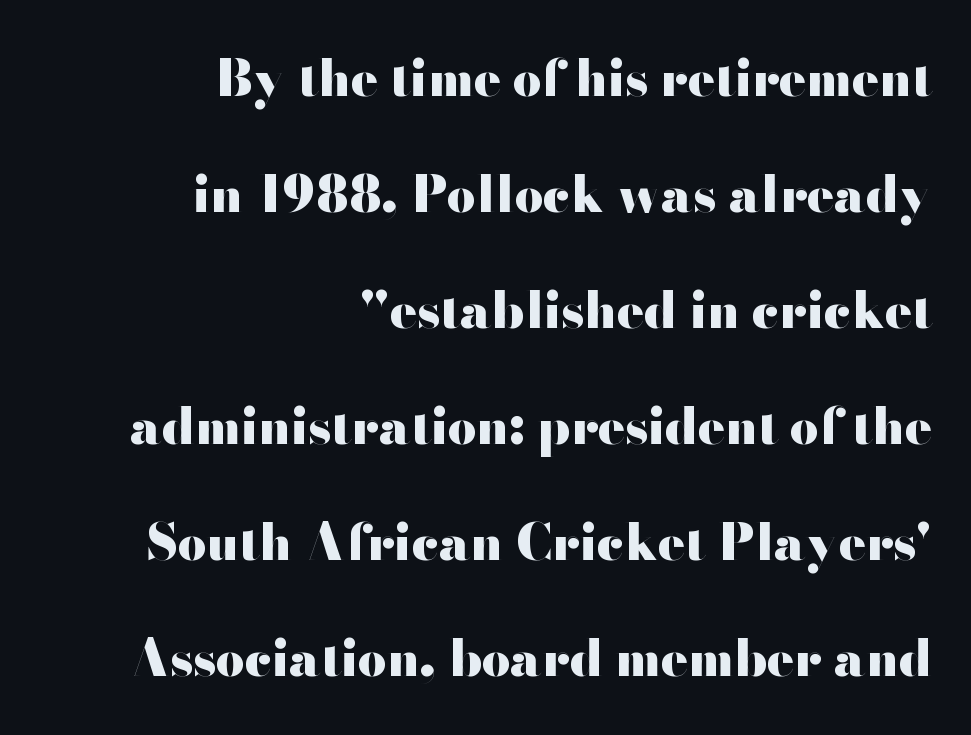
The image shows 50 px heavy, wide sans-serif type, upright; set right-aligned, loose line spacing (2.32x), normal letter spacing, not underlined; high stroke contrast and a small x-height.
